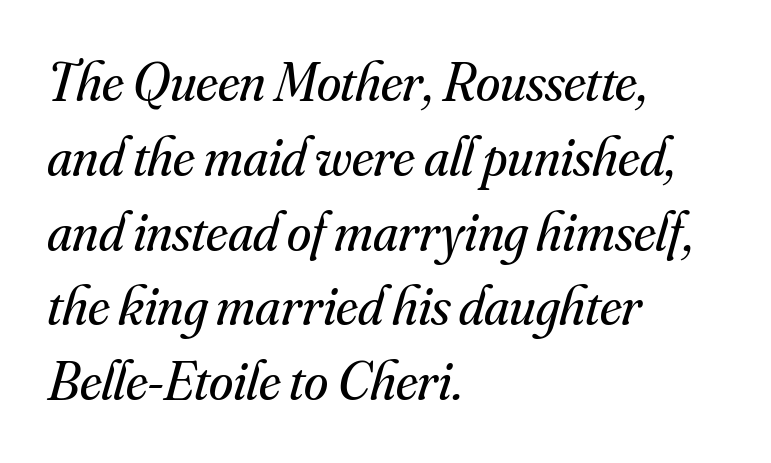
Q: Is the text bold? A: No.
Q: Is the text italic (slanted)? A: Yes, it leans right by about 16 degrees.
Q: Is the typeface a serif or a sans-serif typeface? A: Serif.
Q: Is the text underlined? A: No.
Q: How is the paragraph aligned? A: Left-aligned.
Q: Is the spacing between letters normal or unusually wide? A: Normal.
Q: Is the spacing between lines tight, normal or loose? A: Normal.
Q: Width (condensed, normal, or wide)? A: Normal.
Q: Stroke contrast? A: Medium.
Q: x-height? A: Small.
Q: Monospaced? A: No.
